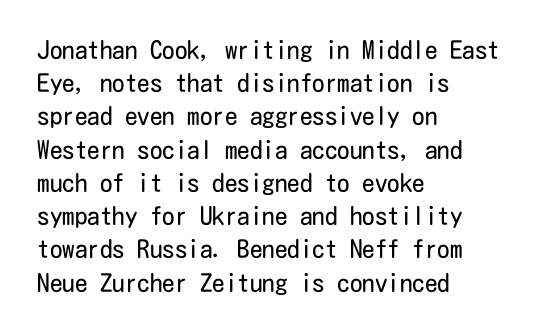
These lines sit exactly where default settings would place them. Decoration check: the copy has no underline. The typeface has the unassuming heft of standard copy or less. Horizontal alignment here is leftward, the default for most running prose.
